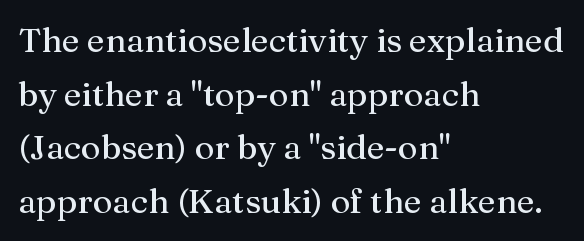
Q: Is the text italic (slanted)? A: No, it is upright.
Q: Is the typeface a serif or a sans-serif typeface? A: Serif.
Q: Is the text underlined? A: No.
Q: How is the paragraph aligned? A: Left-aligned.
Q: Is the spacing between letters normal or unusually wide? A: Normal.
Q: Is the spacing between lines tight, normal or loose? A: Normal.
Q: Width (condensed, normal, or wide)? A: Normal.
Q: Stroke contrast? A: Medium.
Q: x-height? A: Medium.
Q: Monospaced? A: No.
